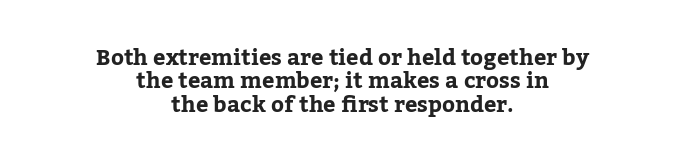
{"italic": "no", "bold": "yes", "underline": "no", "align": "center", "line_spacing": "tight", "line_spacing_ratio": 1.06, "letter_spacing": "normal", "letter_spacing_em": 0.0, "glyph_px": 22}
